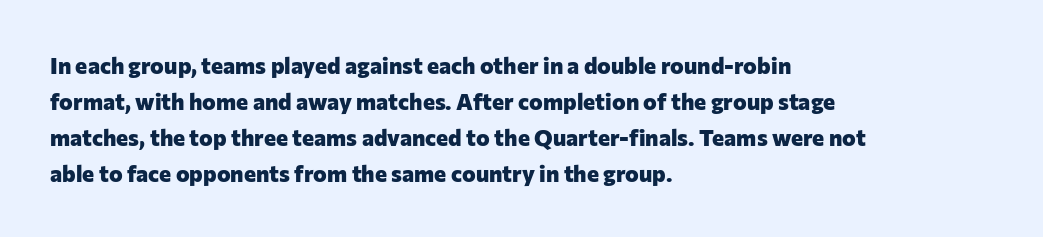
{"italic": "no", "bold": "yes", "underline": "no", "align": "left", "line_spacing": "normal", "line_spacing_ratio": 1.56, "letter_spacing": "normal", "letter_spacing_em": 0.0, "glyph_px": 23}
